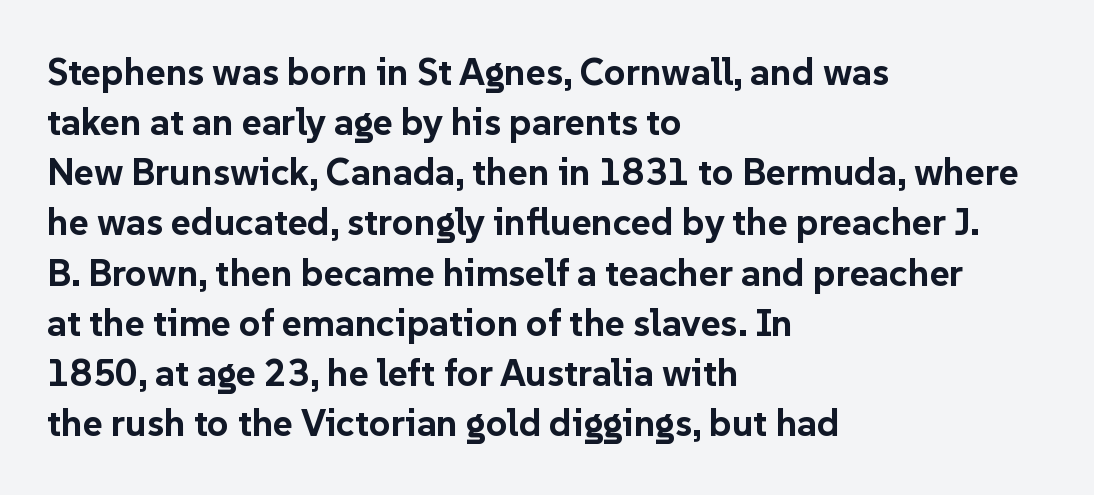
{"serif": "no", "italic": "no", "bold": "yes", "weight": "bold", "width": "normal", "stroke_contrast": "low", "x_height": "medium", "monospaced": "no", "underline": "no", "align": "left", "line_spacing": "normal", "line_spacing_ratio": 1.32, "letter_spacing": "normal", "letter_spacing_em": 0.0, "glyph_px": 38}
